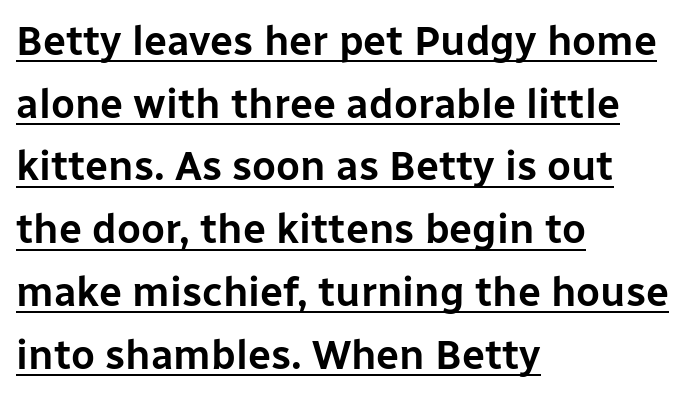
Font category for this specimen: sans-serif. Does extra space separate the letters? No, they use regular spacing. The lines are quadded left. These lines are rendered in a variable-pitch font. Reading down the column, the eye jumps a familiar distance to each next line. This is underlined copy, the kind a proofreader might mark for attention.
